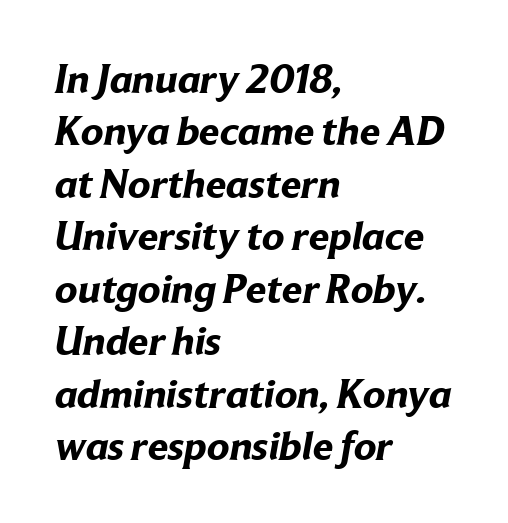
Nobody touched the tracking dial on this one. Look at the bottom of the vertical strokes: they stop flat, with no serifs. Set as a true bold cut, around the 700 mark. Successive baselines arrive at the customary interval. The paragraph shown leans on its left margin. Honestly, there is no underline to notice here at all.
